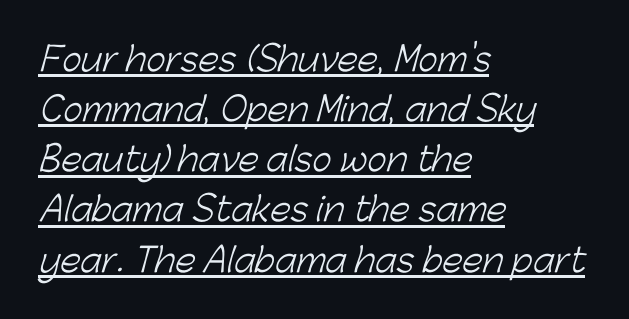
A typographer would call this underscored text. Short note: letters normally spaced. This sample keeps an unexceptional amount of space between lines. You could not count columns in this text — the font is proportionally spaced.
